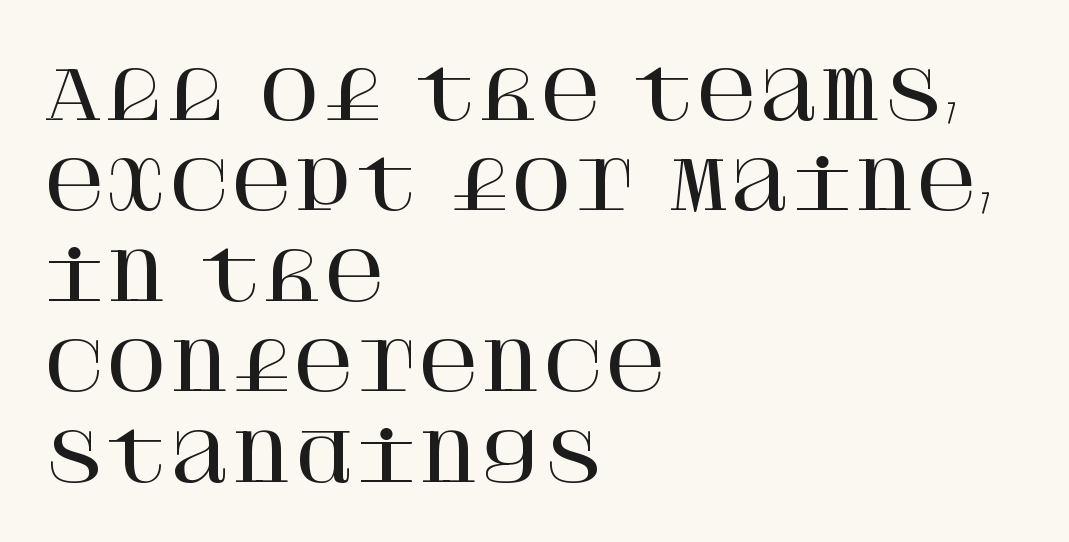
The image shows 67 px serif type, upright; set left-aligned, normal line spacing (1.35x), normal letter spacing, not underlined; high stroke contrast and a large x-height.
